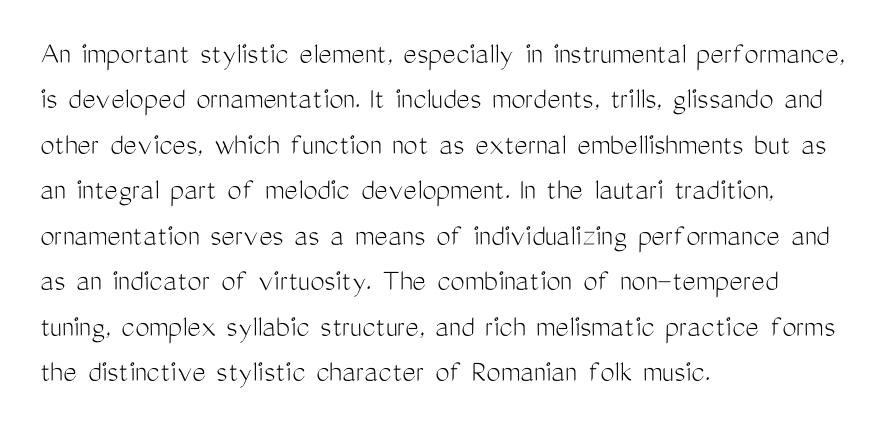
Q: Is the text bold? A: No.
Q: Is the text italic (slanted)? A: No, it is upright.
Q: Is the typeface a serif or a sans-serif typeface? A: Sans-serif.
Q: Is the text underlined? A: No.
Q: How is the paragraph aligned? A: Left-aligned.
Q: Is the spacing between letters normal or unusually wide? A: Normal.
Q: Is the spacing between lines tight, normal or loose? A: Normal.
Q: Width (condensed, normal, or wide)? A: Condensed.
Q: Stroke contrast? A: Medium.
Q: x-height? A: Medium.
Q: Monospaced? A: No.
